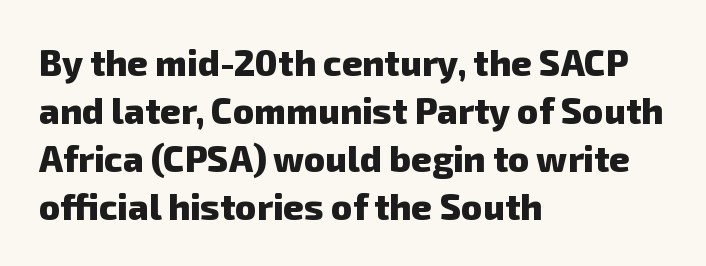
The image shows 36 px heavy sans-serif type; set left-aligned, normal line spacing (1.33x), normal letter spacing, not underlined; low stroke contrast and a medium x-height.
